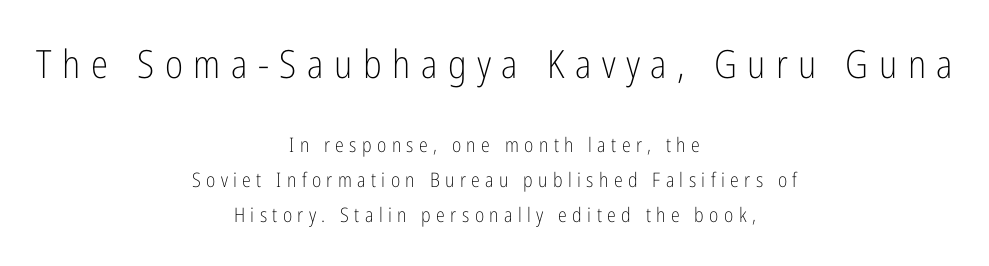
{"serif": "no", "italic": "no", "bold": "no", "weight": "light", "width": "condensed", "stroke_contrast": "low", "x_height": "medium", "monospaced": "no", "underline": "no", "align": "center", "line_spacing_ratio": 1.74, "letter_spacing": "wide", "letter_spacing_em": 0.27, "larger_block": "first", "size_ratio": 1.95, "glyph_px": 39}
